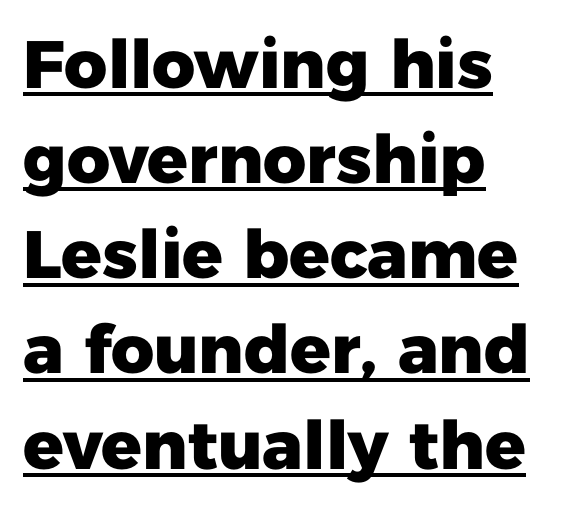
{"serif": "no", "italic": "no", "bold": "yes", "weight": "heavy", "width": "normal", "stroke_contrast": "low", "x_height": "medium", "monospaced": "no", "underline": "yes", "align": "left", "line_spacing": "normal", "line_spacing_ratio": 1.42, "letter_spacing": "normal", "letter_spacing_em": 0.0, "glyph_px": 67}
